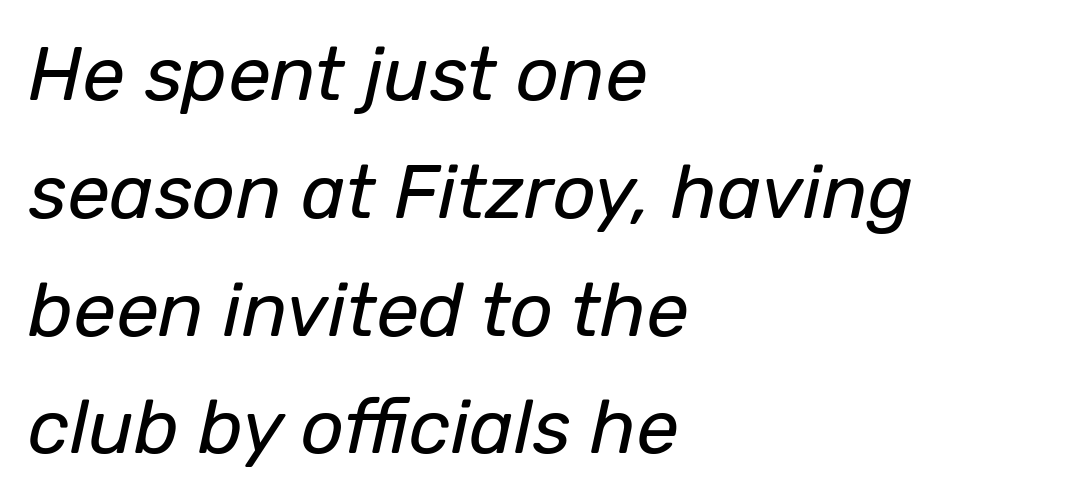
{"italic": "yes", "lean": "right", "slant_degrees": 12, "bold": "no", "weight": "regular", "width": "normal", "stroke_contrast": "low", "x_height": "medium", "monospaced": "no", "underline": "no", "align": "left", "line_spacing": "normal", "line_spacing_ratio": 1.55, "letter_spacing": "normal", "letter_spacing_em": 0.0, "glyph_px": 76}
